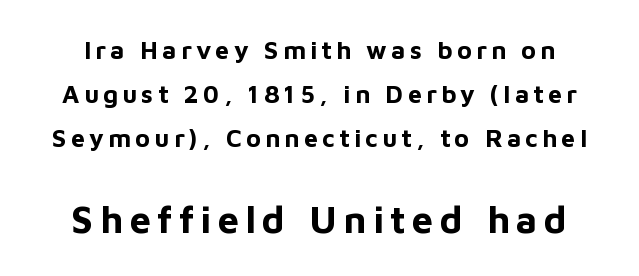
Q: Is the text bold? A: Yes.
Q: Is the text italic (slanted)? A: No, it is upright.
Q: Is the typeface a serif or a sans-serif typeface? A: Sans-serif.
Q: Is the text underlined? A: No.
Q: Which block of text is set in a larger size, the first (top) or the second (bottom)? A: The second (bottom) one.
Q: Width (condensed, normal, or wide)? A: Normal.
Q: Stroke contrast? A: Low.
Q: x-height? A: Medium.
Q: Monospaced? A: No.
